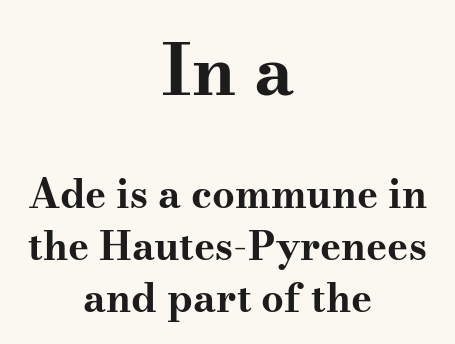
Nothing unusual about the tracking: characters are spaced as the font intends. The passage shown begins with its larger block and ends with its smaller one. The characters look thick and weighty, a clear bold. These lines are rendered in a variable-pitch font. Rows of type keep a routine distance in the vertical direction.
